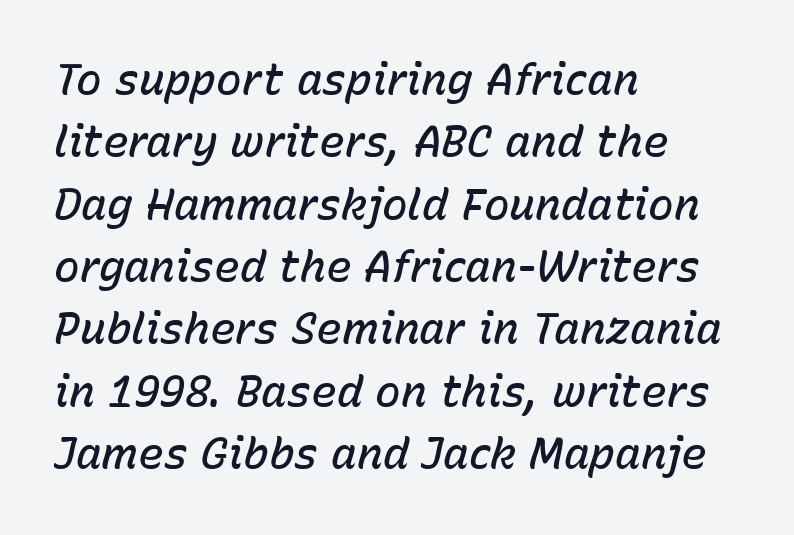
The image shows 43 px semibold type, italic (leaning right); set left-aligned, normal line spacing (1.45x), normal letter spacing, not underlined; low stroke contrast and a medium x-height.
